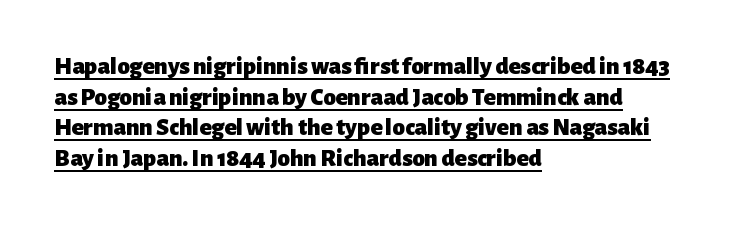
Q: Is the text bold? A: Yes.
Q: Is the text italic (slanted)? A: No, it is upright.
Q: Is the text underlined? A: Yes.
Q: How is the paragraph aligned? A: Left-aligned.
Q: Is the spacing between letters normal or unusually wide? A: Normal.
